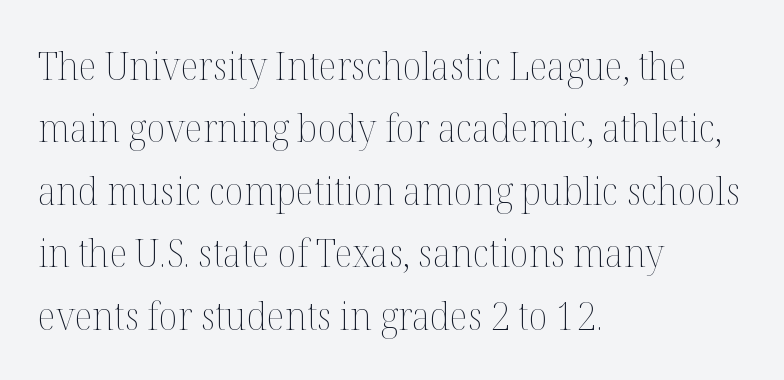
Q: Is the text bold? A: No.
Q: Is the text italic (slanted)? A: No, it is upright.
Q: Is the text underlined? A: No.
Q: How is the paragraph aligned? A: Left-aligned.
Q: Is the spacing between letters normal or unusually wide? A: Normal.
Q: Is the spacing between lines tight, normal or loose? A: Normal.
Q: Width (condensed, normal, or wide)? A: Normal.
Q: Stroke contrast? A: Medium.
Q: x-height? A: Medium.
Q: Monospaced? A: No.
